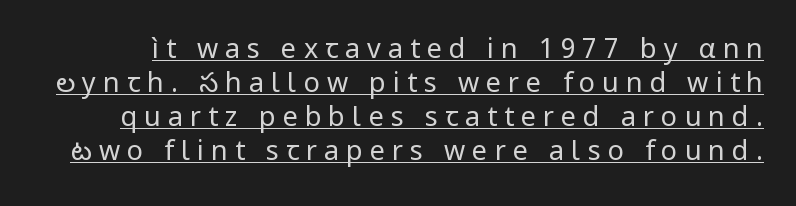
The image shows 27 px text type, upright; set normal line spacing (1.26x), unusually wide letter spacing (+0.26 em), underlined.
